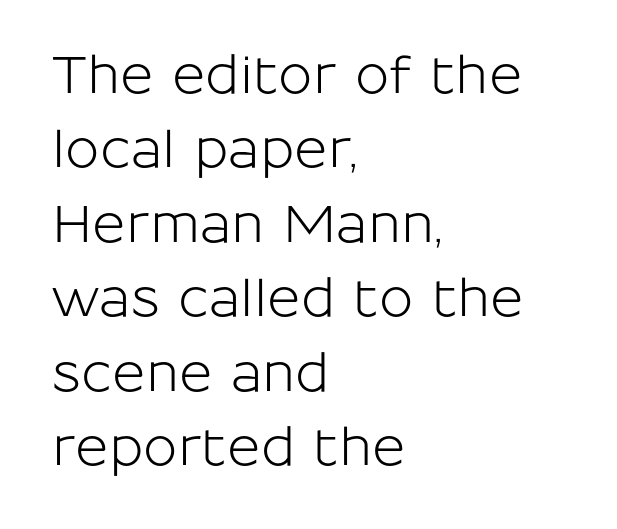
{"serif": "no", "italic": "no", "width": "normal", "stroke_contrast": "low", "x_height": "medium", "monospaced": "no", "underline": "no", "align": "left", "line_spacing": "normal", "line_spacing_ratio": 1.46, "letter_spacing": "normal", "letter_spacing_em": 0.0, "glyph_px": 51}
